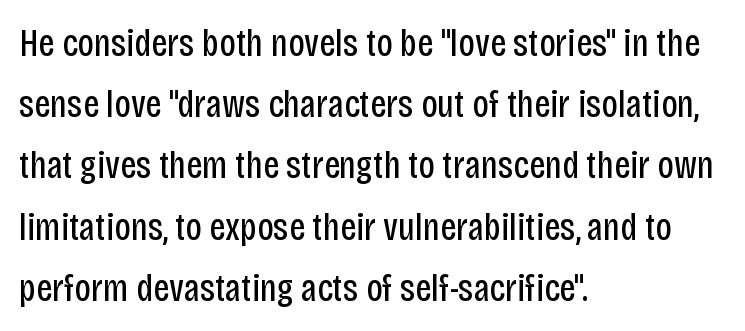
Q: Is the text bold? A: No.
Q: Is the text italic (slanted)? A: No, it is upright.
Q: Is the typeface a serif or a sans-serif typeface? A: Sans-serif.
Q: Is the text underlined? A: No.
Q: How is the paragraph aligned? A: Left-aligned.
Q: Is the spacing between letters normal or unusually wide? A: Normal.
Q: Is the spacing between lines tight, normal or loose? A: Normal.
Q: Width (condensed, normal, or wide)? A: Condensed.
Q: Stroke contrast? A: Low.
Q: x-height? A: Large.
Q: Monospaced? A: No.
